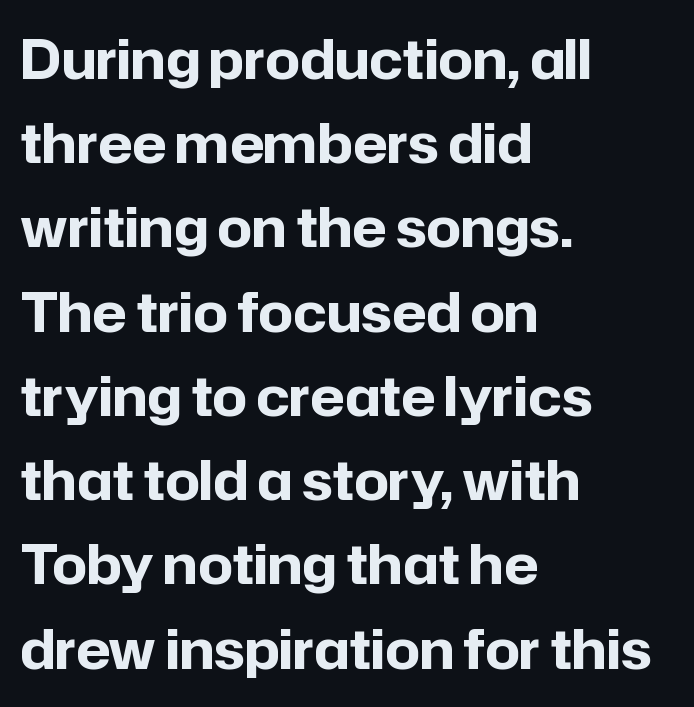
Q: Is the text bold? A: Yes.
Q: Is the text italic (slanted)? A: No, it is upright.
Q: Is the typeface a serif or a sans-serif typeface? A: Sans-serif.
Q: Is the text underlined? A: No.
Q: How is the paragraph aligned? A: Left-aligned.
Q: Is the spacing between letters normal or unusually wide? A: Normal.
Q: Is the spacing between lines tight, normal or loose? A: Normal.
Q: Width (condensed, normal, or wide)? A: Normal.
Q: Stroke contrast? A: Low.
Q: x-height? A: Medium.
Q: Monospaced? A: No.
